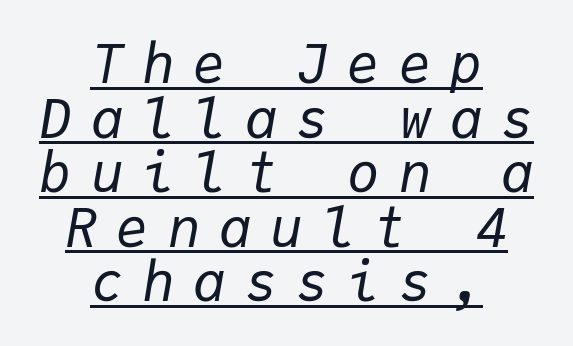
Q: Is the text bold? A: No.
Q: Is the text italic (slanted)? A: Yes, it leans right by about 9 degrees.
Q: Is the text underlined? A: Yes.
Q: How is the paragraph aligned? A: Centered.
Q: Is the spacing between letters normal or unusually wide? A: Unusually wide.
Q: Is the spacing between lines tight, normal or loose? A: Tight.
Q: Width (condensed, normal, or wide)? A: Normal.
Q: Stroke contrast? A: Low.
Q: x-height? A: Medium.
Q: Monospaced? A: Yes.
